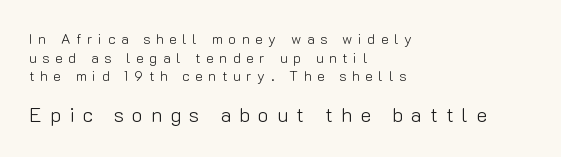
{"italic": "no", "bold": "no", "underline": "no", "align": "left", "line_spacing": "normal", "line_spacing_ratio": 1.33, "letter_spacing": "wide", "letter_spacing_em": 0.41, "larger_block": "second", "size_ratio": 1.43, "glyph_px": 20}
